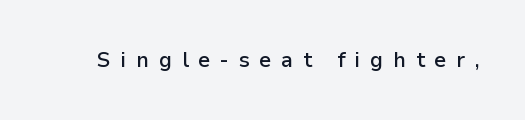
{"italic": "no", "bold": "semi", "underline": "no", "letter_spacing": "wide", "letter_spacing_em": 0.46, "glyph_px": 21}
